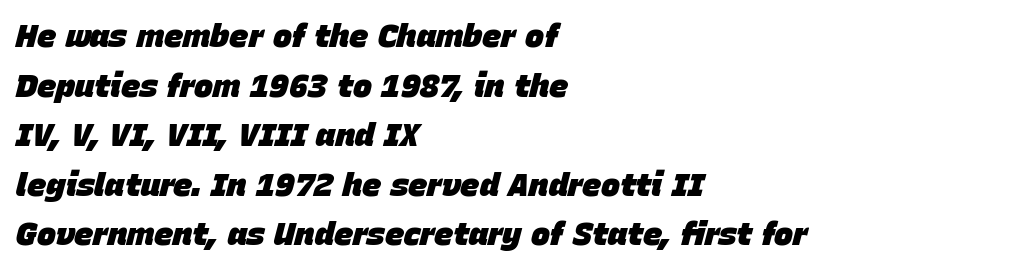
The foot of each line stays bare and open. How would I describe the line gaps? Plain and ordinary. Typeset ragged right — the left edge is the straight one. A typesetter would call this proportional, since set widths differ per character. Chunky letters — that's bold for sure. These lines were composed using italics.
